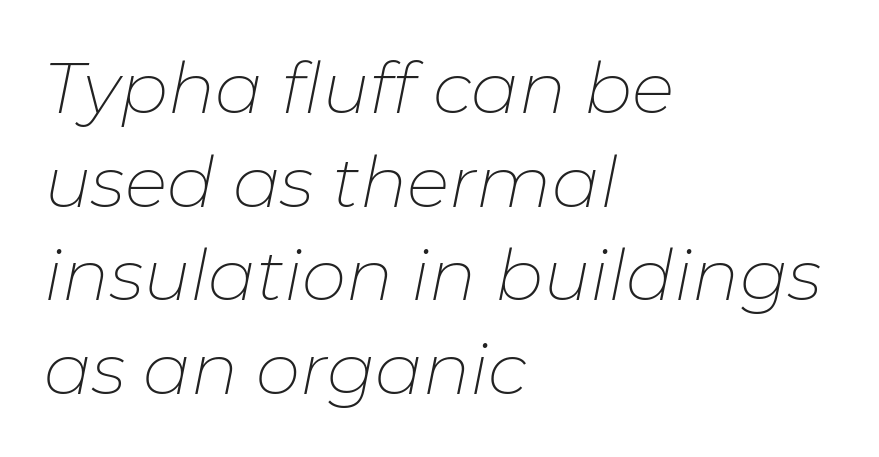
The paragraph shown leans on its left margin. Italic: yes, the glyphs are oblique. The weight tops out at a normal text grade. No word sits above an underline.
